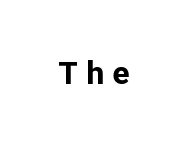
Loose tracking; the words dissolve into strings of separated letters. Underlining? Definitely not there. The passage shown is typed in a proportional face where columns would drift. A full-strength bold gives these letters their thick strokes.
